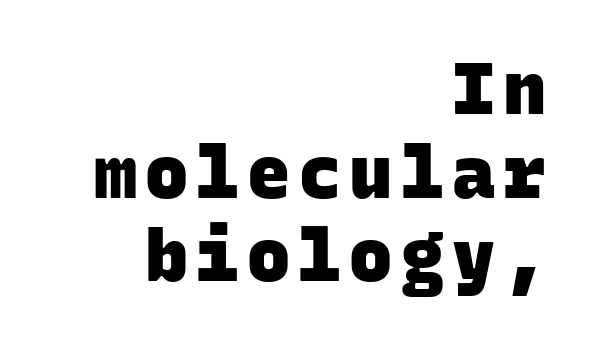
The image shows 72 px heavy sans-serif type, monospaced; set right-aligned, line spacing 1.16x, not underlined; low stroke contrast and a large x-height.
